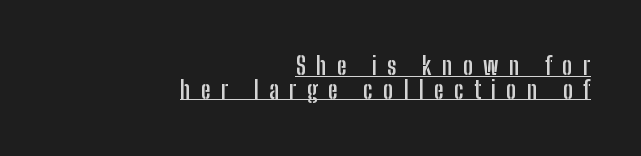
{"italic": "no", "bold": "yes", "underline": "yes", "align": "right", "line_spacing": "tight", "line_spacing_ratio": 0.98, "letter_spacing": "wide", "letter_spacing_em": 0.43, "glyph_px": 24}
